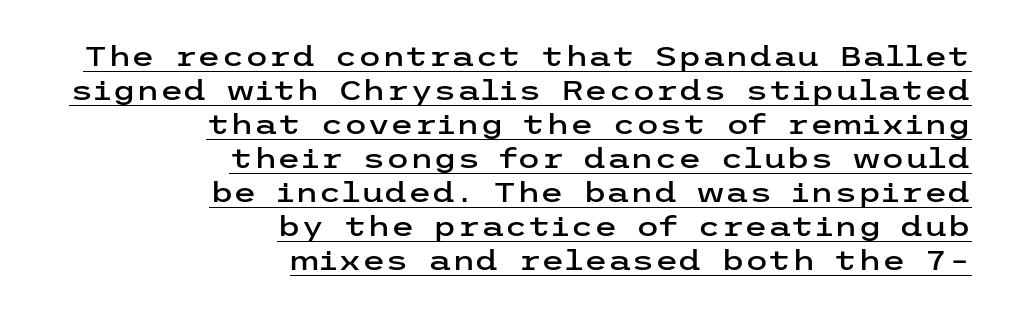
{"italic": "no", "underline": "yes", "align": "right", "line_spacing": "normal", "line_spacing_ratio": 1.26, "letter_spacing": "normal", "letter_spacing_em": 0.0, "glyph_px": 27}
